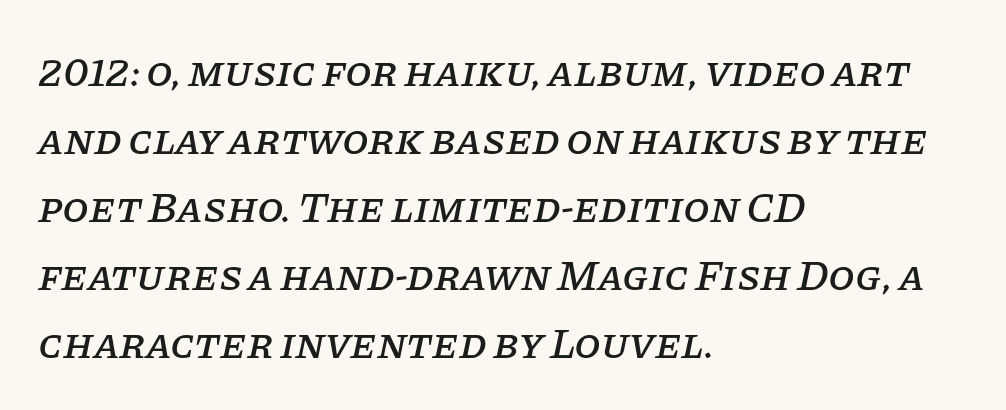
The image shows 43 px serif type, italic (leaning right); set left-aligned, normal line spacing (1.58x), normal letter spacing, not underlined; low stroke contrast and a large x-height.
